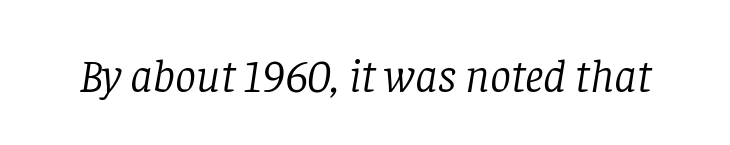
Varying glyph widths throughout — classic text-font behaviour. Clear beneath every line of the passage. Small tapered or slab feet sit at the stroke ends, so this counts as serif. Style check: oblique. These lines keep a tight, regular rhythm from letter to letter. Heft: none added — not bold.
